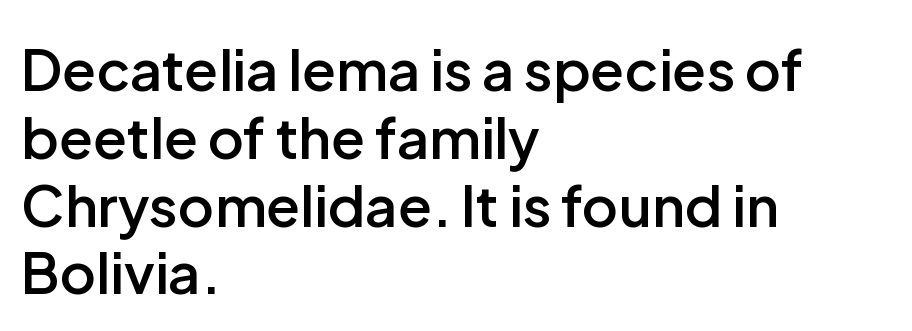
Q: Is the text bold? A: Semi-bold.
Q: Is the text italic (slanted)? A: No, it is upright.
Q: Is the typeface a serif or a sans-serif typeface? A: Sans-serif.
Q: Is the text underlined? A: No.
Q: How is the paragraph aligned? A: Left-aligned.
Q: Is the spacing between letters normal or unusually wide? A: Normal.
Q: Width (condensed, normal, or wide)? A: Normal.
Q: Stroke contrast? A: Low.
Q: x-height? A: Medium.
Q: Monospaced? A: No.
